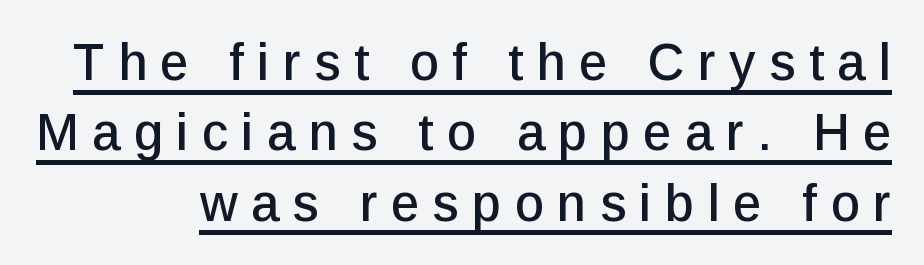
{"serif": "no", "italic": "no", "width": "normal", "stroke_contrast": "low", "x_height": "medium", "monospaced": "no", "underline": "yes", "align": "right", "line_spacing": "normal", "line_spacing_ratio": 1.38, "letter_spacing": "wide", "letter_spacing_em": 0.26, "glyph_px": 51}
